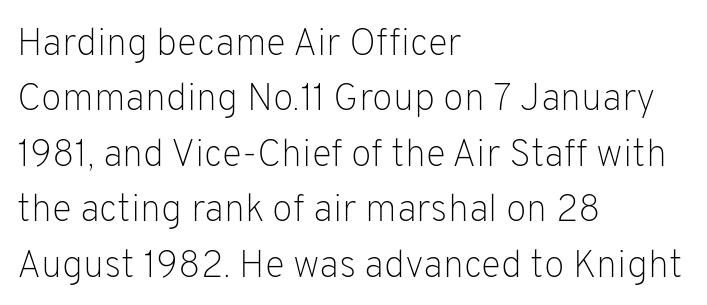
Character widths vary here, with narrow letters taking less room than wide ones. A light-to-regular cut is what we see here. Classification — sans serif. A typesetter would mark this as roman, not italic. The lines are quadded left. Underlining? Definitely not there.
